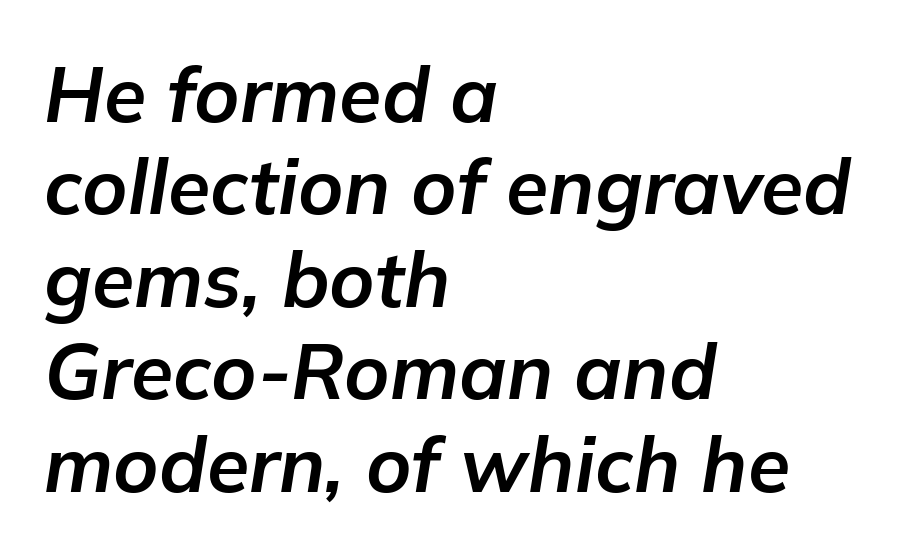
Q: Is the text bold? A: Yes.
Q: Is the text italic (slanted)? A: Yes, it leans right by about 9 degrees.
Q: Is the text underlined? A: No.
Q: How is the paragraph aligned? A: Left-aligned.
Q: Is the spacing between letters normal or unusually wide? A: Normal.
Q: Width (condensed, normal, or wide)? A: Normal.
Q: Stroke contrast? A: Low.
Q: x-height? A: Medium.
Q: Monospaced? A: No.
